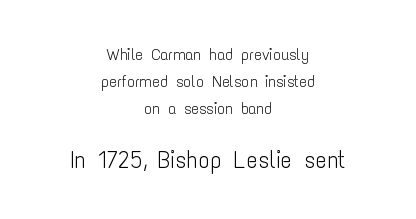
{"italic": "no", "bold": "no", "underline": "no", "align": "center", "line_spacing": "normal", "line_spacing_ratio": 1.7, "letter_spacing": "normal", "letter_spacing_em": 0.0, "larger_block": "second", "size_ratio": 1.5, "glyph_px": 24}
